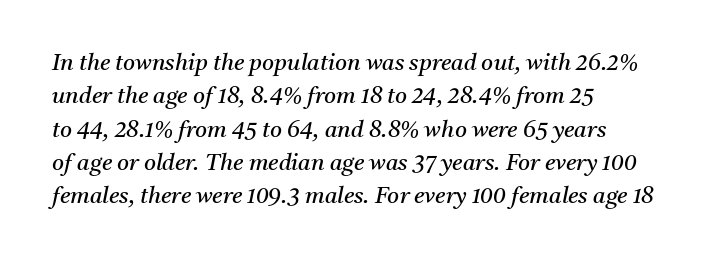
Q: Is the text bold? A: No.
Q: Is the text italic (slanted)? A: Yes, it leans right by about 11 degrees.
Q: Is the text underlined? A: No.
Q: How is the paragraph aligned? A: Left-aligned.
Q: Is the spacing between letters normal or unusually wide? A: Normal.
Q: Is the spacing between lines tight, normal or loose? A: Normal.
